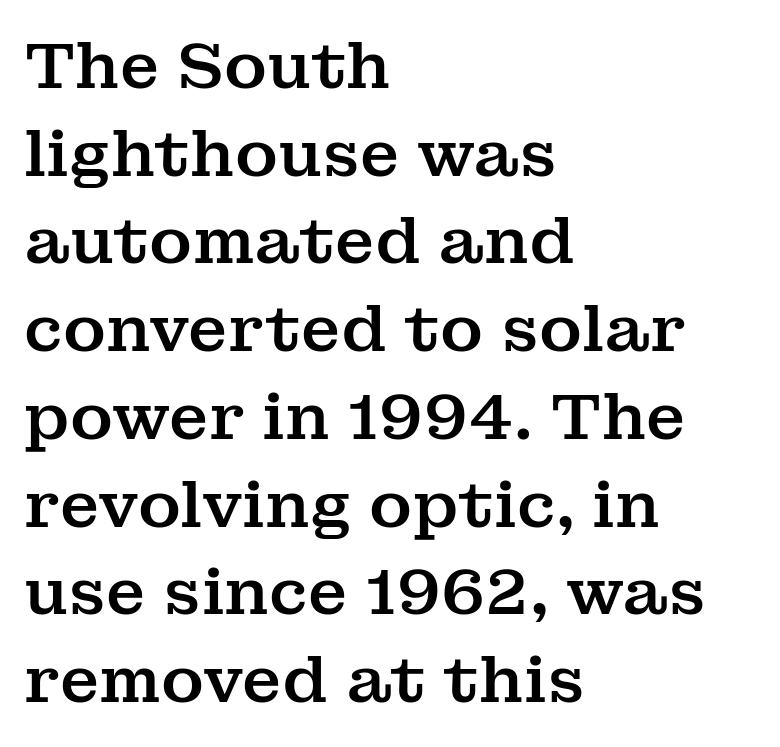
The image shows 65 px serif type, upright; set left-aligned, normal line spacing (1.35x), normal letter spacing, not underlined; medium stroke contrast and a medium x-height.
